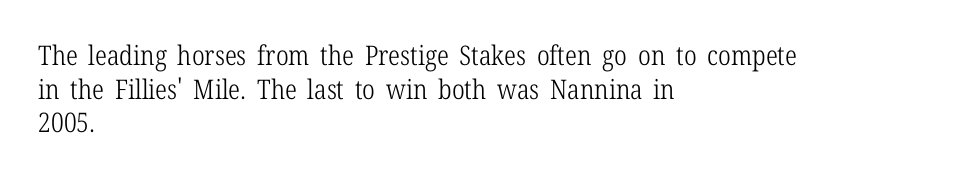
Whoever set this chose a conventional vertical rhythm. Each stroke keeps to a modest, everyday thickness or less. Is there any slant? The stems are plumb. Any mark beneath the type? The region is blank. Horizontal alignment here is leftward, the default for most running prose.
